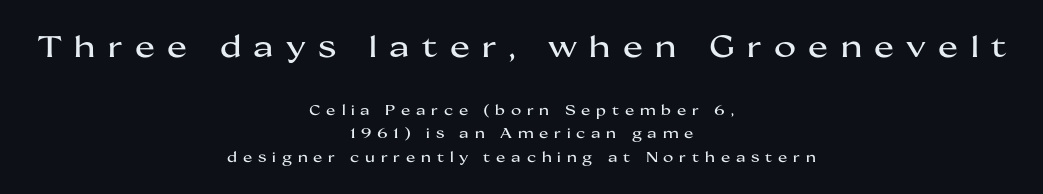
The image shows 30 px wide type, upright; set centered, normal line spacing (1.67x), unusually wide letter spacing (+0.41 em), not underlined; the first (top) block is 2.14x larger; medium stroke contrast and a medium x-height.
